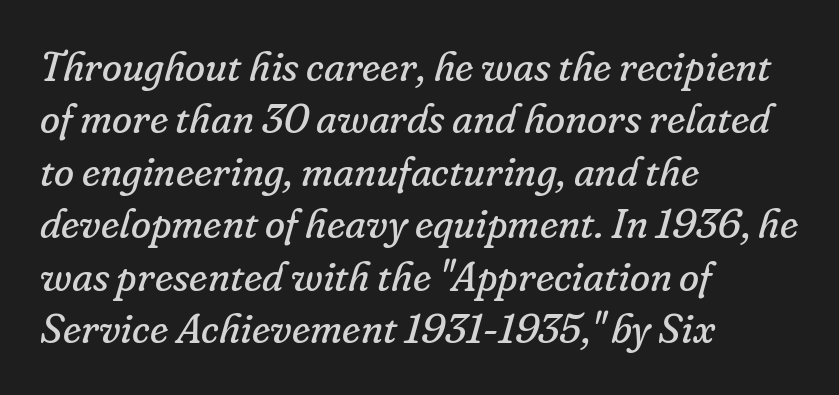
The image shows 41 px regular-weight serif type, italic (leaning right); set left-aligned, normal line spacing (1.28x), normal letter spacing, not underlined; low stroke contrast and a small x-height.
